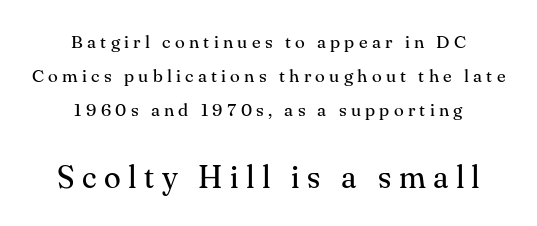
Q: Is the text bold? A: No.
Q: Is the text italic (slanted)? A: No, it is upright.
Q: Is the typeface a serif or a sans-serif typeface? A: Serif.
Q: Is the text underlined? A: No.
Q: How is the paragraph aligned? A: Centered.
Q: Is the spacing between letters normal or unusually wide? A: Unusually wide.
Q: Which block of text is set in a larger size, the first (top) or the second (bottom)? A: The second (bottom) one.
Q: Width (condensed, normal, or wide)? A: Normal.
Q: Stroke contrast? A: Medium.
Q: x-height? A: Small.
Q: Monospaced? A: No.
